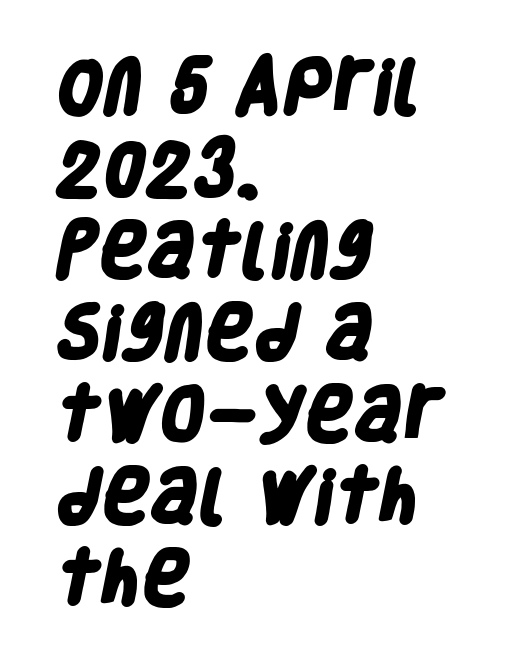
The image shows 59 px heavy, condensed sans-serif type; set left-aligned, normal line spacing (1.39x), normal letter spacing, not underlined; low stroke contrast and a large x-height.
